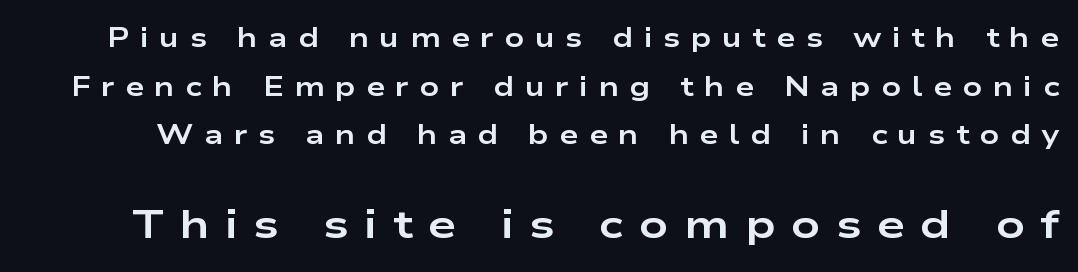
Q: Is the text bold? A: Yes.
Q: Is the text italic (slanted)? A: No, it is upright.
Q: Is the typeface a serif or a sans-serif typeface? A: Sans-serif.
Q: Is the text underlined? A: No.
Q: Is the spacing between letters normal or unusually wide? A: Unusually wide.
Q: Which block of text is set in a larger size, the first (top) or the second (bottom)? A: The second (bottom) one.
Q: Width (condensed, normal, or wide)? A: Wide.
Q: Stroke contrast? A: Low.
Q: x-height? A: Medium.
Q: Monospaced? A: No.
